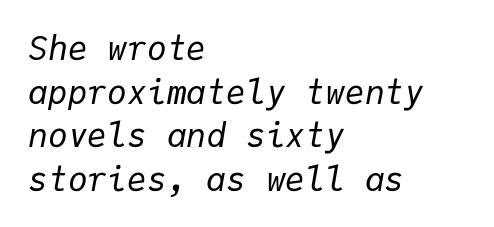
One glance says typical: line gaps are just what's usual. Do the characters align in a grid? Yes, the font is monospaced. This is oblique type, the kind used for emphasis or titles. Descender tails drop into unmarked territory. A light-to-regular cut is what we see here. These lines keep a tight, regular rhythm from letter to letter.
